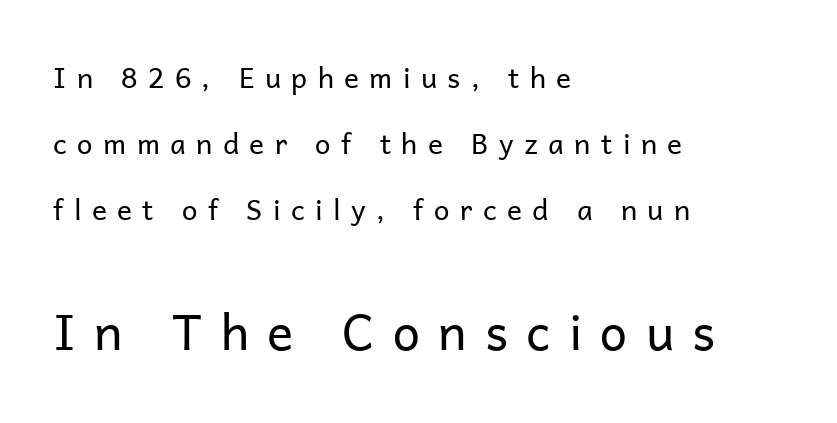
The line texture is sparse and dotted thanks to wide tracking. Successive baselines arrive slowly, with a big drop between each. Tall strokes in this sample are plumb rather than angled. Type without underlining. Stems and bowls with no extra thickness — not bold.
